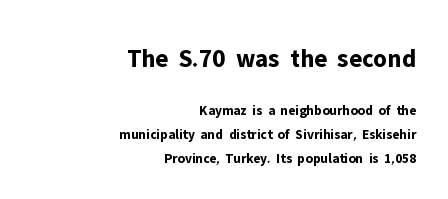
Q: Is the text bold? A: Yes.
Q: Is the text italic (slanted)? A: No, it is upright.
Q: Is the text underlined? A: No.
Q: How is the paragraph aligned? A: Right-aligned.
Q: Is the spacing between letters normal or unusually wide? A: Normal.
Q: Is the spacing between lines tight, normal or loose? A: Normal.
Q: Which block of text is set in a larger size, the first (top) or the second (bottom)? A: The first (top) one.
